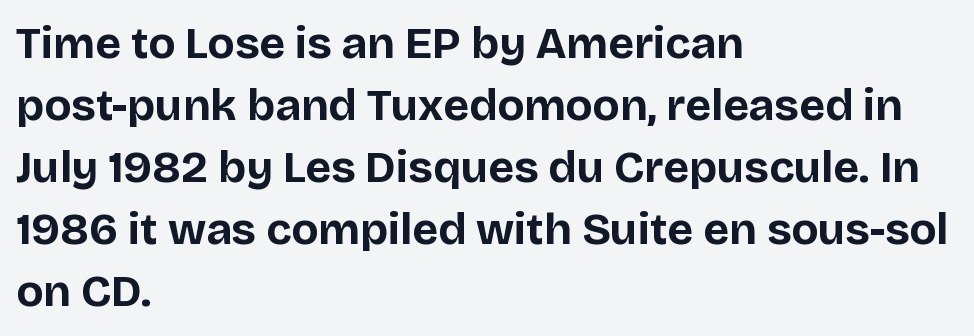
{"serif": "no", "italic": "no", "bold": "yes", "weight": "bold", "width": "normal", "stroke_contrast": "low", "x_height": "large", "monospaced": "no", "underline": "no", "align": "left", "line_spacing": "normal", "line_spacing_ratio": 1.38, "letter_spacing": "normal", "letter_spacing_em": 0.0, "glyph_px": 45}
